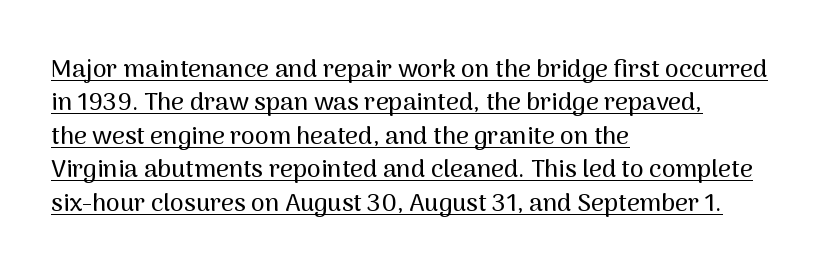
Q: Is the text italic (slanted)? A: No, it is upright.
Q: Is the text underlined? A: Yes.
Q: How is the paragraph aligned? A: Left-aligned.
Q: Is the spacing between letters normal or unusually wide? A: Normal.
Q: Is the spacing between lines tight, normal or loose? A: Normal.
